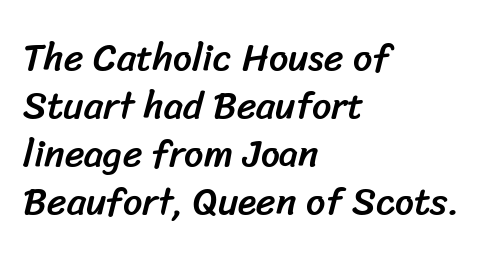
The image shows 38 px sans-serif type; set left-aligned, normal line spacing (1.26x), normal letter spacing, not underlined; low stroke contrast and a medium x-height.
